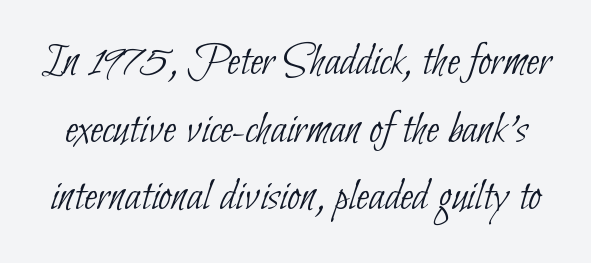
{"serif": "no", "bold": "no", "weight": "thin", "width": "condensed", "stroke_contrast": "low", "x_height": "small", "monospaced": "no", "underline": "no", "line_spacing": "normal", "line_spacing_ratio": 1.44, "letter_spacing": "normal", "letter_spacing_em": 0.0, "glyph_px": 47}
